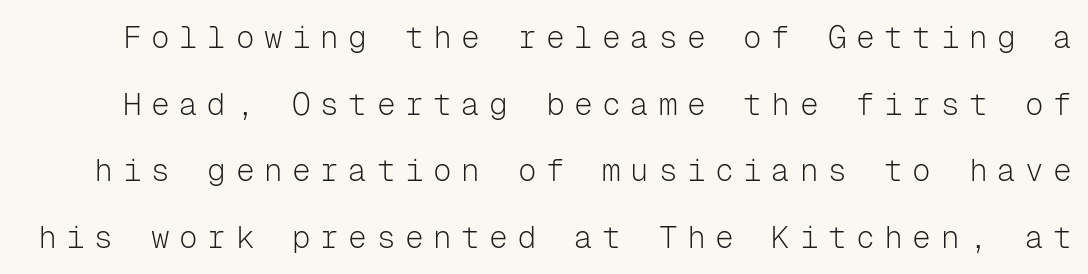
Q: Is the text bold? A: No.
Q: Is the text italic (slanted)? A: No, it is upright.
Q: Is the typeface a serif or a sans-serif typeface? A: Sans-serif.
Q: Is the text underlined? A: No.
Q: Is the spacing between letters normal or unusually wide? A: Unusually wide.
Q: Is the spacing between lines tight, normal or loose? A: Loose.
Q: Width (condensed, normal, or wide)? A: Normal.
Q: Stroke contrast? A: Low.
Q: x-height? A: Medium.
Q: Monospaced? A: Yes.
